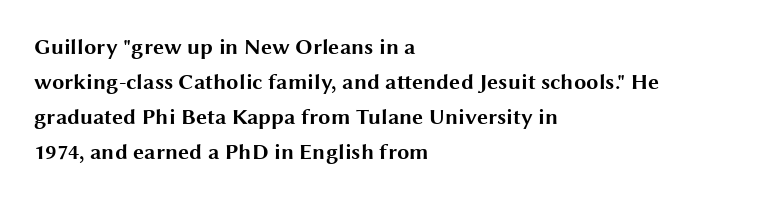
{"italic": "no", "bold": "yes", "underline": "no", "align": "left", "line_spacing": "normal", "line_spacing_ratio": 1.59, "letter_spacing": "normal", "letter_spacing_em": 0.0, "glyph_px": 22}
